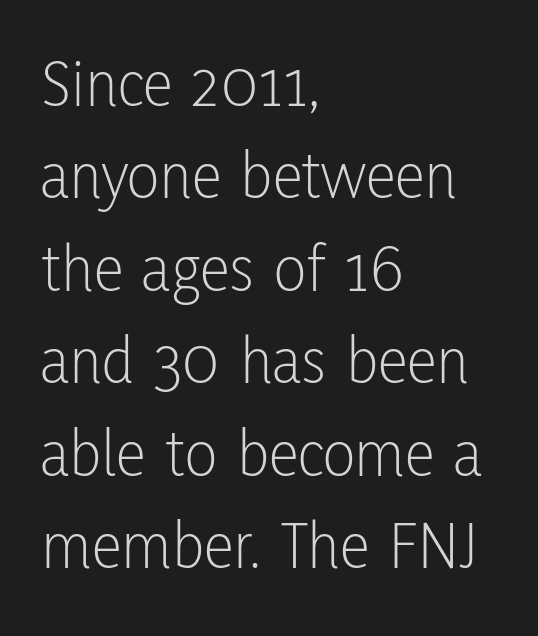
The image shows 68 px light, condensed sans-serif type, upright; set left-aligned, normal line spacing (1.36x), normal letter spacing, not underlined; low stroke contrast and a medium x-height.
